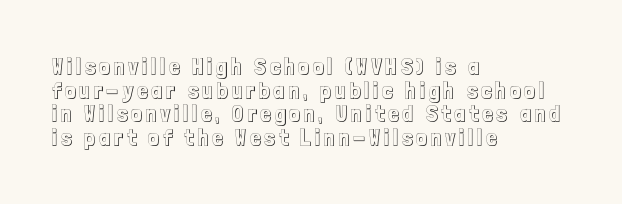
Posture: upright roman. This block would grow much taller if given ordinary leading; it's compressed now. Decoration check: the copy has no underline. Reading down the block, your eye returns to a fixed left position each line.
